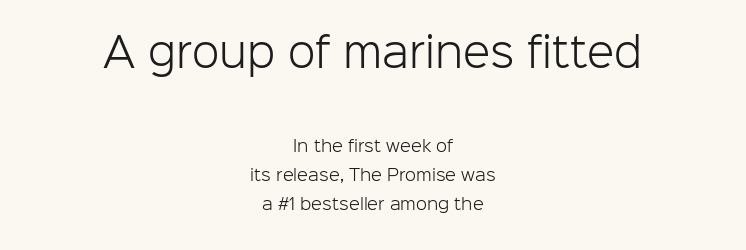
The image shows 40 px light sans-serif type, upright; set centered, line spacing 1.81x, normal letter spacing, not underlined; the first (top) block is 2.5x larger; low stroke contrast and a medium x-height.
